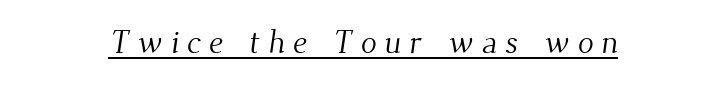
Q: Is the text bold? A: No.
Q: Is the typeface a serif or a sans-serif typeface? A: Serif.
Q: Is the text underlined? A: Yes.
Q: Is the spacing between letters normal or unusually wide? A: Unusually wide.
Q: Width (condensed, normal, or wide)? A: Normal.
Q: Stroke contrast? A: Medium.
Q: x-height? A: Small.
Q: Monospaced? A: No.
